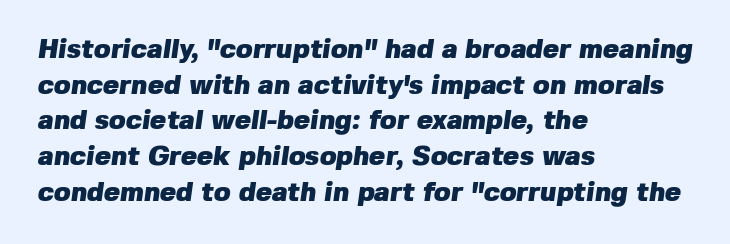
Q: Is the text bold? A: Yes.
Q: Is the text underlined? A: No.
Q: How is the paragraph aligned? A: Left-aligned.
Q: Is the spacing between letters normal or unusually wide? A: Normal.
Q: Is the spacing between lines tight, normal or loose? A: Normal.
